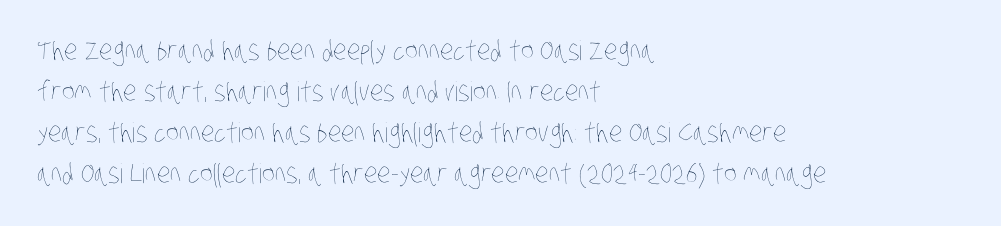
{"bold": "no", "underline": "no", "align": "left", "line_spacing": "normal", "line_spacing_ratio": 1.52, "letter_spacing": "normal", "letter_spacing_em": 0.0, "glyph_px": 27}
